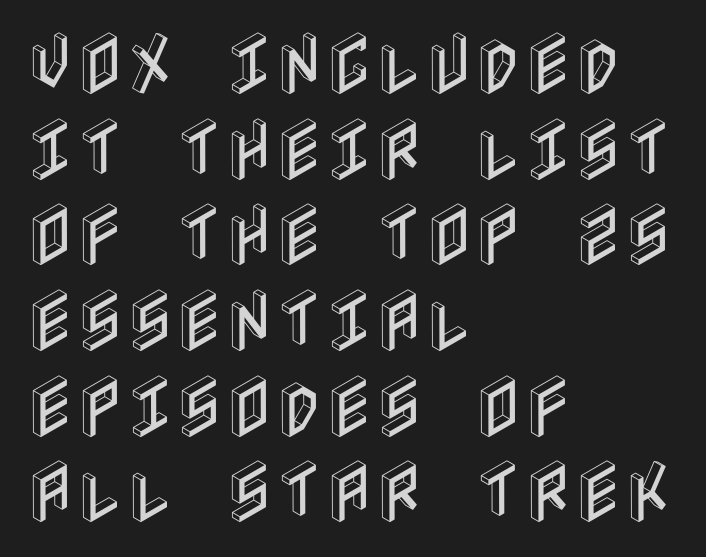
The image shows 68 px condensed type, upright; set left-aligned, normal line spacing (1.26x), normal letter spacing, not underlined; a large x-height.
